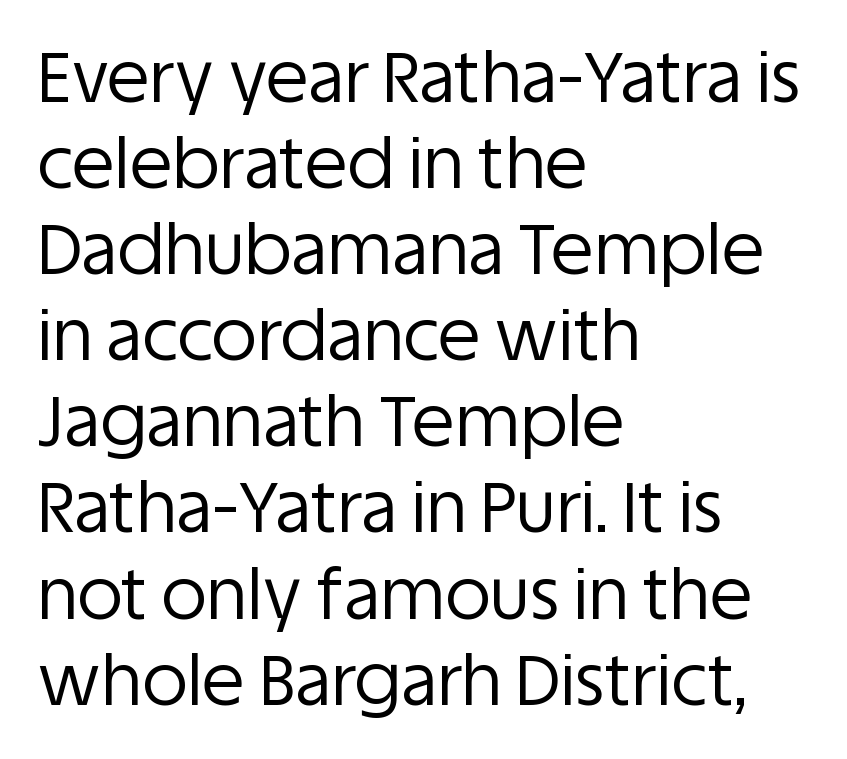
The gap between lines stays unmarked. The face used here is proportionally spaced, like ordinary book or web type. The typeface has the unassuming heft of standard copy or less. Font category for this specimen: sans-serif. Inter-character spacing is left at the font's built-in metrics. Casual observation: everything's shoved over to the left.
